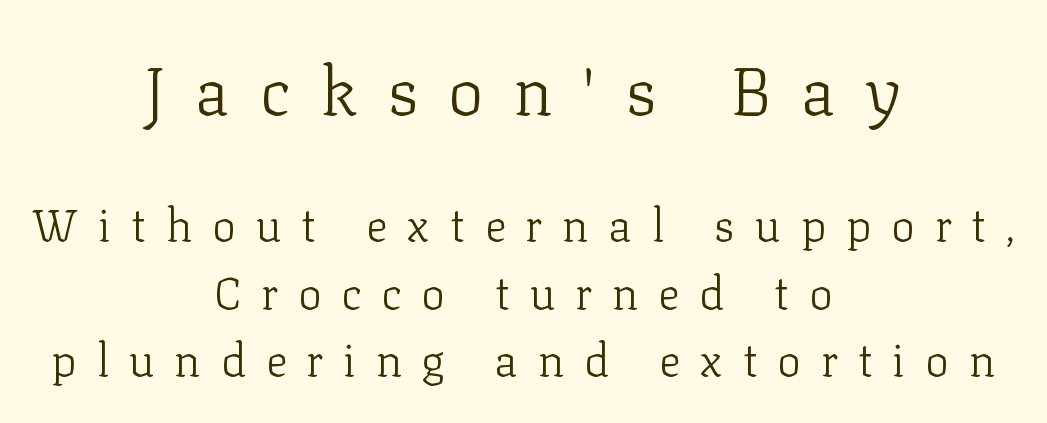
{"serif": "yes", "italic": "no", "bold": "no", "weight": "light", "width": "normal", "stroke_contrast": "low", "x_height": "medium", "monospaced": "no", "underline": "no", "align": "center", "line_spacing": "normal", "line_spacing_ratio": 1.5, "letter_spacing": "wide", "letter_spacing_em": 0.44, "larger_block": "first", "size_ratio": 1.49, "glyph_px": 67}
